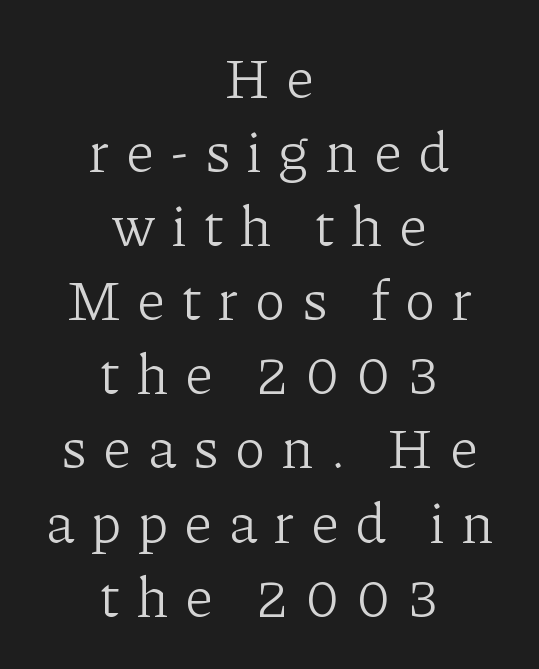
You could not count columns in this text — the font is proportionally spaced. Observe the wide spacing: letters keep a clear distance from each other. Interline gaps are of average width in this sample. The axis of the letterforms is exactly vertical.
